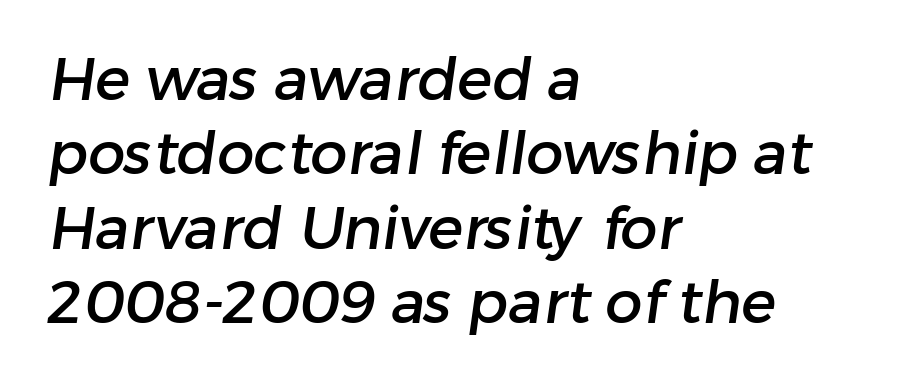
The image shows 59 px sans-serif type; set left-aligned, normal line spacing (1.26x), normal letter spacing, not underlined; low stroke contrast and a medium x-height.
